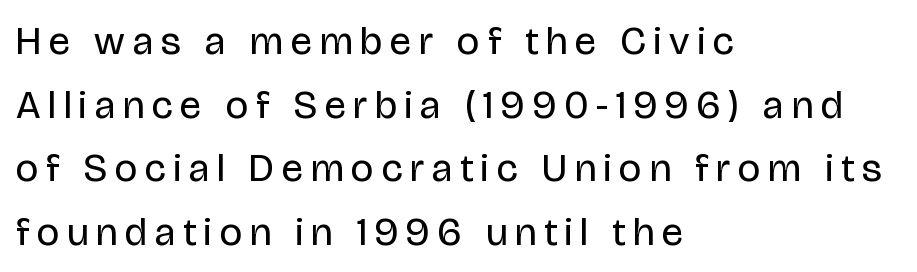
The image shows 40 px regular-weight, condensed sans-serif type, upright; set left-aligned, normal line spacing (1.59x), unusually wide letter spacing (+0.2 em), not underlined; low stroke contrast and a large x-height.
